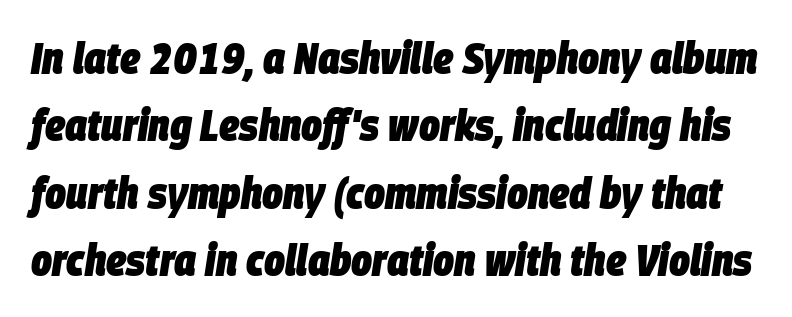
{"italic": "yes", "lean": "right", "slant_degrees": 9, "bold": "yes", "weight": "heavy", "width": "condensed", "stroke_contrast": "low", "x_height": "large", "monospaced": "no", "underline": "no", "line_spacing": "normal", "line_spacing_ratio": 1.53, "letter_spacing": "normal", "letter_spacing_em": 0.0, "glyph_px": 44}
